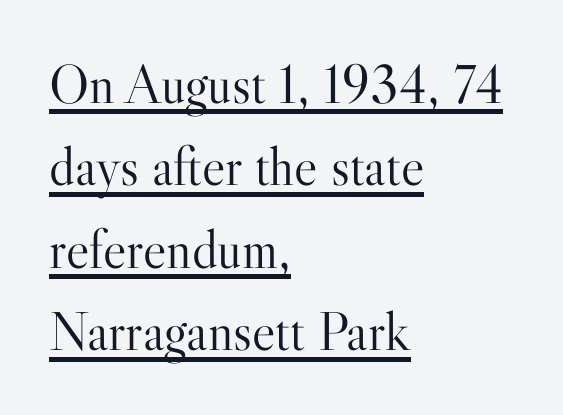
Q: Is the text bold? A: No.
Q: Is the text italic (slanted)? A: No, it is upright.
Q: Is the typeface a serif or a sans-serif typeface? A: Serif.
Q: Is the text underlined? A: Yes.
Q: How is the paragraph aligned? A: Left-aligned.
Q: Is the spacing between letters normal or unusually wide? A: Normal.
Q: Is the spacing between lines tight, normal or loose? A: Normal.
Q: Width (condensed, normal, or wide)? A: Normal.
Q: Stroke contrast? A: High.
Q: x-height? A: Small.
Q: Monospaced? A: No.
